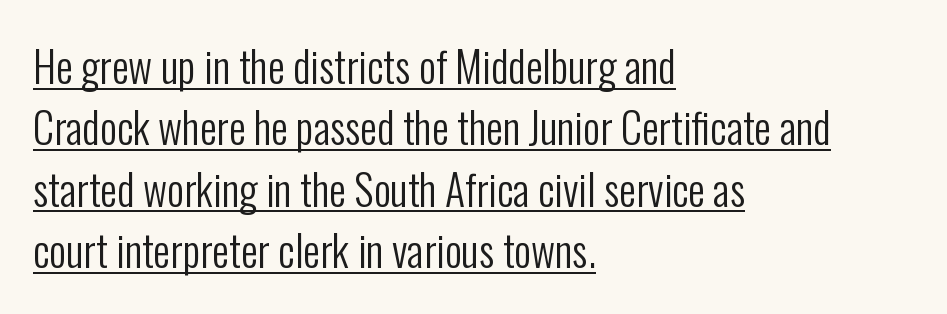
The image shows 42 px regular-weight, condensed sans-serif type, upright; set left-aligned, normal line spacing (1.46x), normal letter spacing, underlined; low stroke contrast and a medium x-height.
